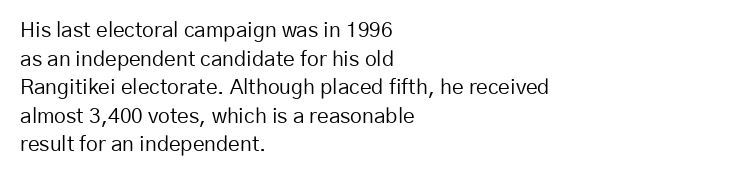
{"italic": "no", "bold": "no", "underline": "no", "align": "left", "line_spacing": "normal", "line_spacing_ratio": 1.36, "letter_spacing": "normal", "letter_spacing_em": 0.0, "glyph_px": 21}
